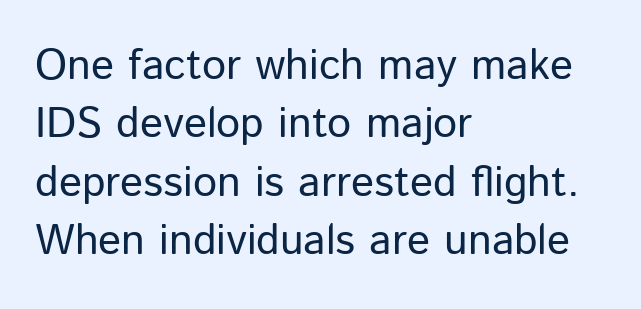
Q: Is the text bold? A: No.
Q: Is the text italic (slanted)? A: No, it is upright.
Q: Is the typeface a serif or a sans-serif typeface? A: Sans-serif.
Q: Is the text underlined? A: No.
Q: How is the paragraph aligned? A: Left-aligned.
Q: Is the spacing between letters normal or unusually wide? A: Normal.
Q: Is the spacing between lines tight, normal or loose? A: Normal.
Q: Width (condensed, normal, or wide)? A: Normal.
Q: Stroke contrast? A: Low.
Q: x-height? A: Medium.
Q: Monospaced? A: No.
